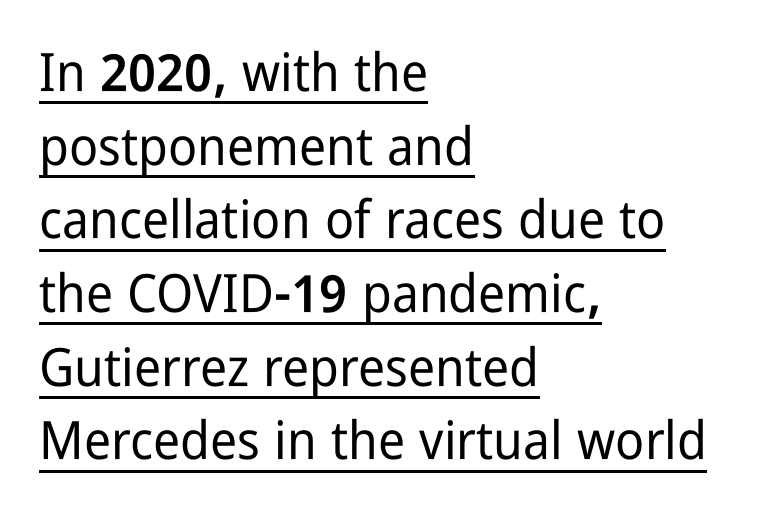
{"serif": "no", "italic": "no", "width": "condensed", "stroke_contrast": "low", "x_height": "medium", "monospaced": "no", "underline": "yes", "align": "left", "line_spacing": "normal", "line_spacing_ratio": 1.39, "letter_spacing": "normal", "letter_spacing_em": 0.0, "glyph_px": 53}
